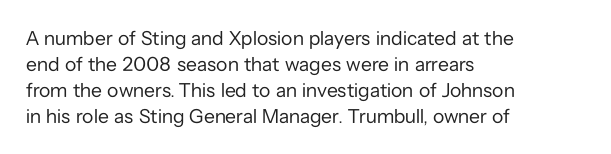
Q: Is the text bold? A: No.
Q: Is the text italic (slanted)? A: No, it is upright.
Q: Is the text underlined? A: No.
Q: How is the paragraph aligned? A: Left-aligned.
Q: Is the spacing between letters normal or unusually wide? A: Normal.
Q: Is the spacing between lines tight, normal or loose? A: Normal.
